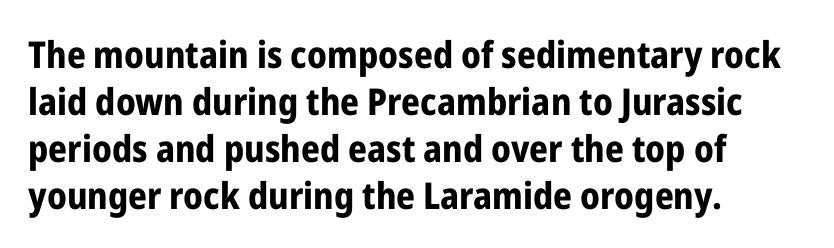
You could call the tracking neutral — neither tight nor loose. Does the type have serifs? No, each stem ends abruptly. Look at the stroke-to-counter ratio: heavy, a bold. Every stem runs plumb, perpendicular to the baseline. A bare baseline throughout the passage.
